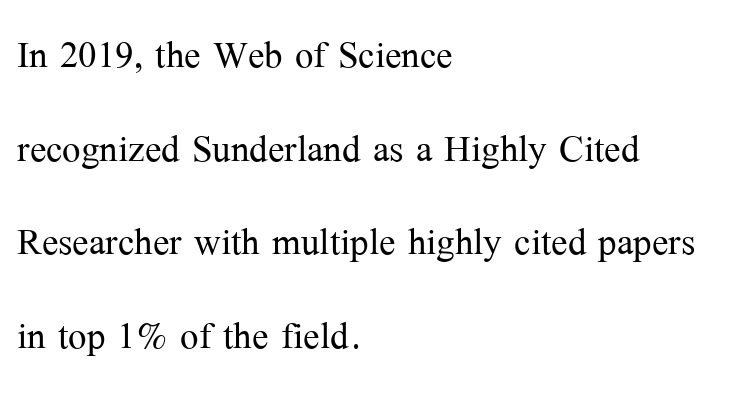
Q: Is the text bold? A: No.
Q: Is the text italic (slanted)? A: No, it is upright.
Q: Is the typeface a serif or a sans-serif typeface? A: Serif.
Q: Is the text underlined? A: No.
Q: How is the paragraph aligned? A: Left-aligned.
Q: Is the spacing between letters normal or unusually wide? A: Normal.
Q: Is the spacing between lines tight, normal or loose? A: Loose.
Q: Width (condensed, normal, or wide)? A: Normal.
Q: Stroke contrast? A: Medium.
Q: x-height? A: Medium.
Q: Monospaced? A: No.
